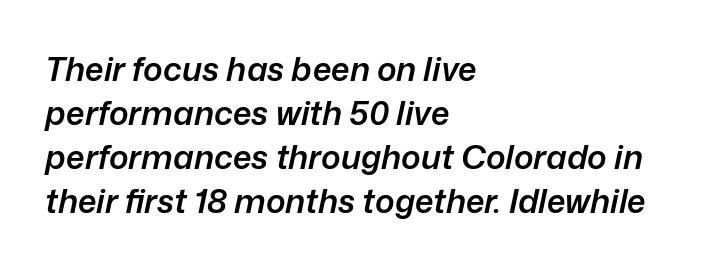
Baseline-to-baseline distance is the conventional proportion of letter height. The rendering uses natural spacing where letterforms have individual widths. The rag falls on the right side of this text block. Tracking value appears to be zero — textbook default spacing. The characters look somewhat weighty, a semibold short of true bold.
